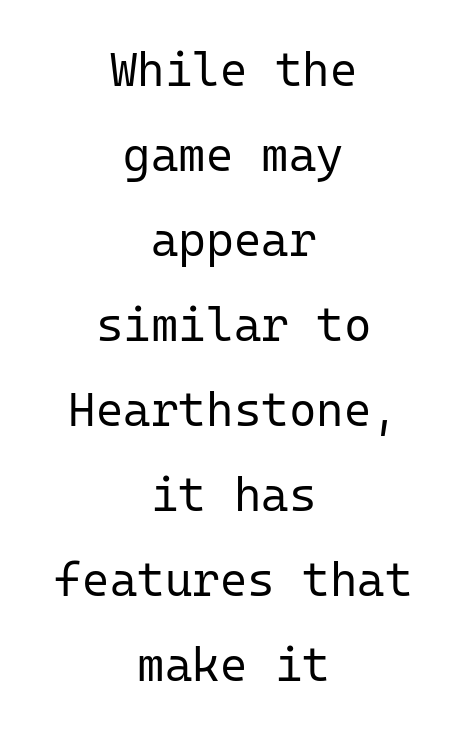
Q: Is the text bold? A: No.
Q: Is the text italic (slanted)? A: No, it is upright.
Q: Is the typeface a serif or a sans-serif typeface? A: Sans-serif.
Q: Is the text underlined? A: No.
Q: How is the paragraph aligned? A: Centered.
Q: Is the spacing between letters normal or unusually wide? A: Normal.
Q: Width (condensed, normal, or wide)? A: Normal.
Q: Stroke contrast? A: Low.
Q: x-height? A: Medium.
Q: Monospaced? A: Yes.
